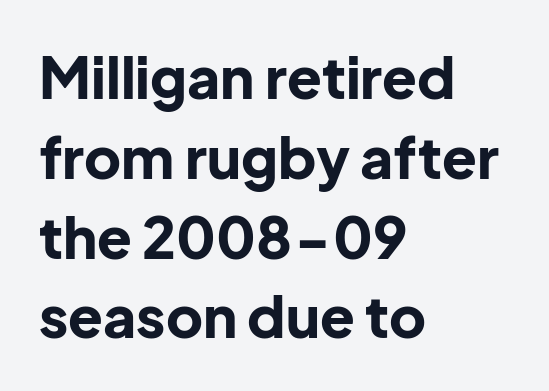
{"serif": "no", "italic": "no", "bold": "yes", "weight": "bold", "width": "normal", "stroke_contrast": "low", "x_height": "medium", "monospaced": "no", "underline": "no", "align": "left", "line_spacing": "normal", "line_spacing_ratio": 1.4, "letter_spacing": "normal", "letter_spacing_em": 0.0, "glyph_px": 57}
